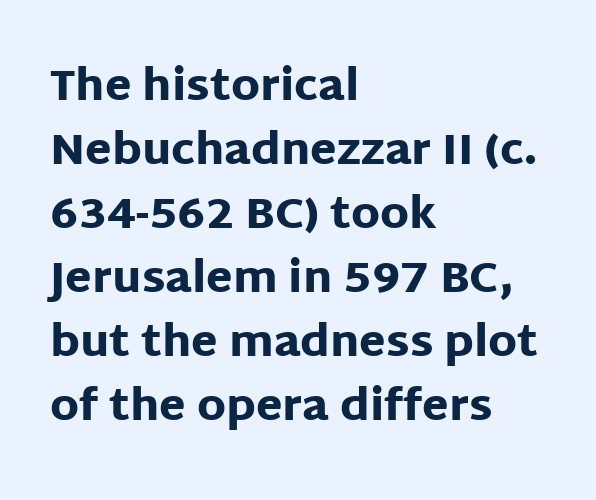
Horizontal bands of white between lines are of average thickness. Compared with an ordinary text face, these strokes are far heavier — a full bold. The letters advance in unequal steps, a hallmark of proportional type. There is no visible air inserted between adjacent glyphs.
